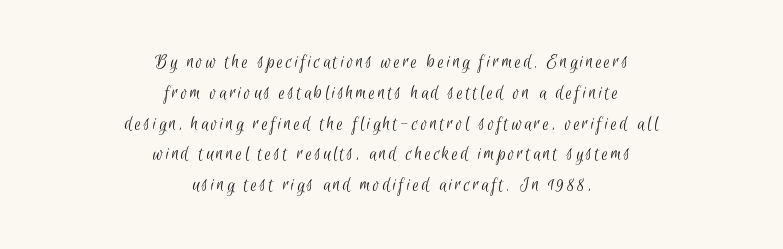
The image shows 20 px text type; set centered, normal line spacing (1.54x), not underlined.
